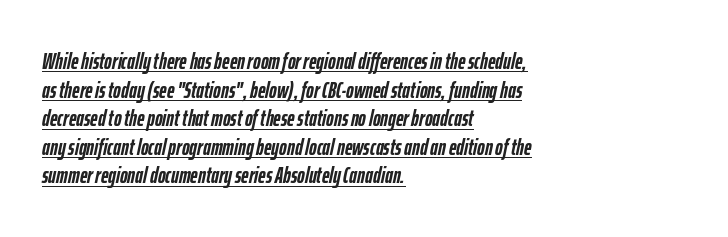
Teacher's note: observe the even left margin — that is flush-left alignment. Summary of weight: heavy, a full bold. This rendering features underlined lettering. A typesetter would call this zero additional tracking. The font's italic variant was chosen for this text.
